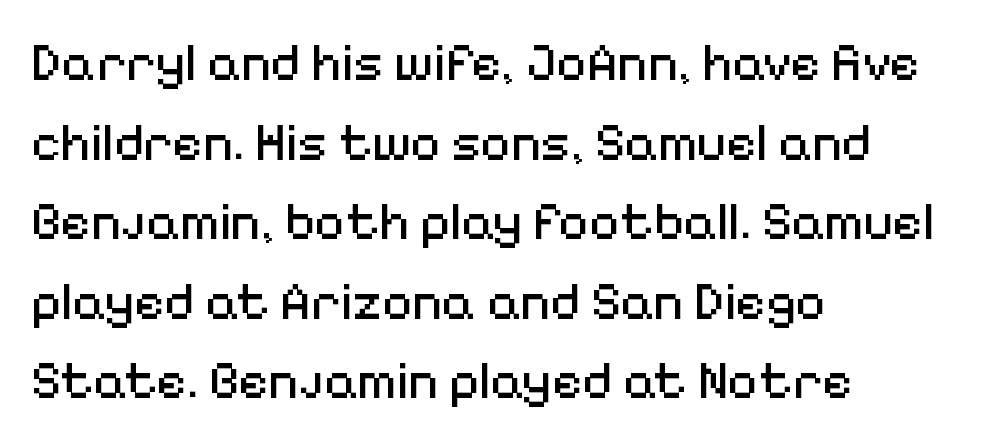
{"serif": "no", "italic": "no", "bold": "no", "weight": "regular", "width": "normal", "stroke_contrast": "medium", "x_height": "medium", "monospaced": "no", "underline": "no", "align": "left", "line_spacing": "normal", "line_spacing_ratio": 1.53, "letter_spacing": "normal", "letter_spacing_em": 0.0, "glyph_px": 52}
